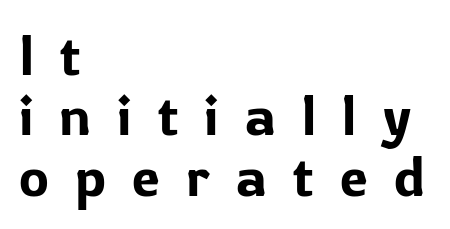
Q: Is the text italic (slanted)? A: No, it is upright.
Q: Is the typeface a serif or a sans-serif typeface? A: Sans-serif.
Q: Is the text underlined? A: No.
Q: How is the paragraph aligned? A: Left-aligned.
Q: Is the spacing between letters normal or unusually wide? A: Unusually wide.
Q: Is the spacing between lines tight, normal or loose? A: Tight.
Q: Width (condensed, normal, or wide)? A: Normal.
Q: Stroke contrast? A: Low.
Q: x-height? A: Medium.
Q: Monospaced? A: No.
